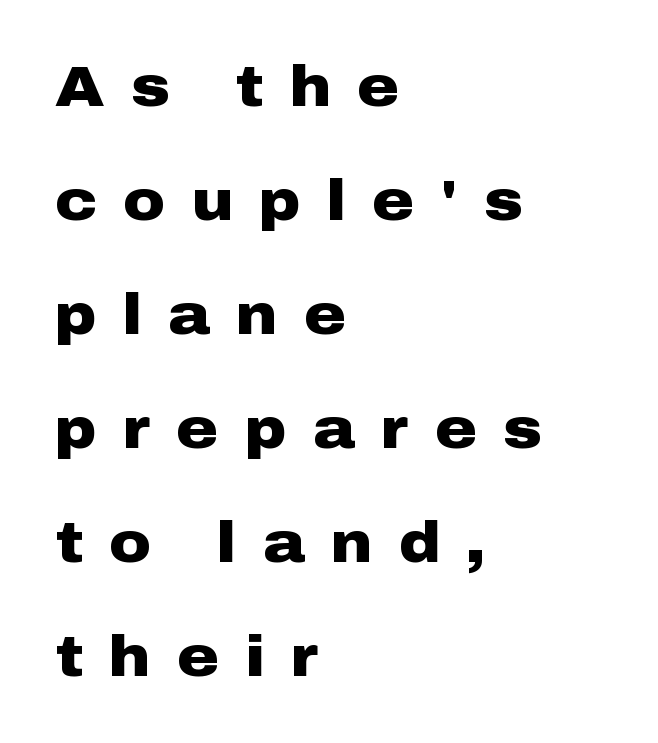
The image shows 57 px heavy, wide sans-serif type, upright; set left-aligned, loose line spacing (2.0x), unusually wide letter spacing (+0.46 em), not underlined; low stroke contrast and a medium x-height.
